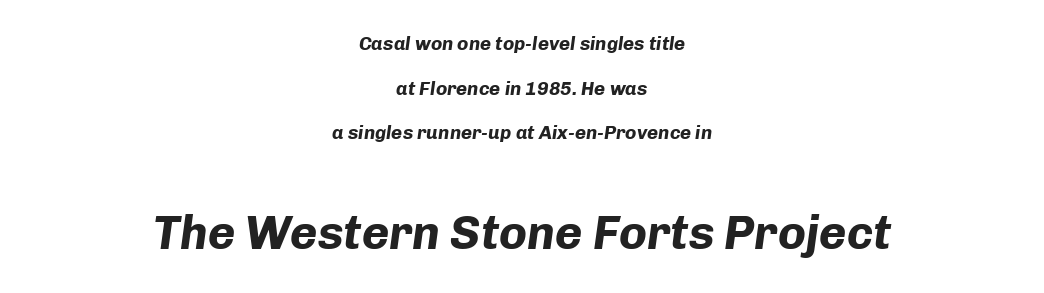
{"italic": "yes", "lean": "right", "slant_degrees": 8, "bold": "yes", "weight": "bold", "width": "normal", "stroke_contrast": "low", "x_height": "medium", "monospaced": "no", "underline": "no", "align": "center", "line_spacing": "loose", "line_spacing_ratio": 2.35, "letter_spacing": "normal", "letter_spacing_em": 0.0, "larger_block": "second", "size_ratio": 2.47, "glyph_px": 47}
